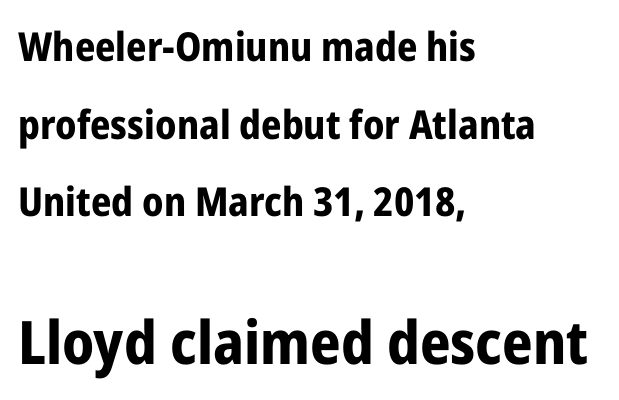
The image shows 60 px bold, condensed sans-serif type, upright; set left-aligned, loose line spacing (1.94x), normal letter spacing, not underlined; the second (bottom) block is 1.5x larger; low stroke contrast and a medium x-height.
